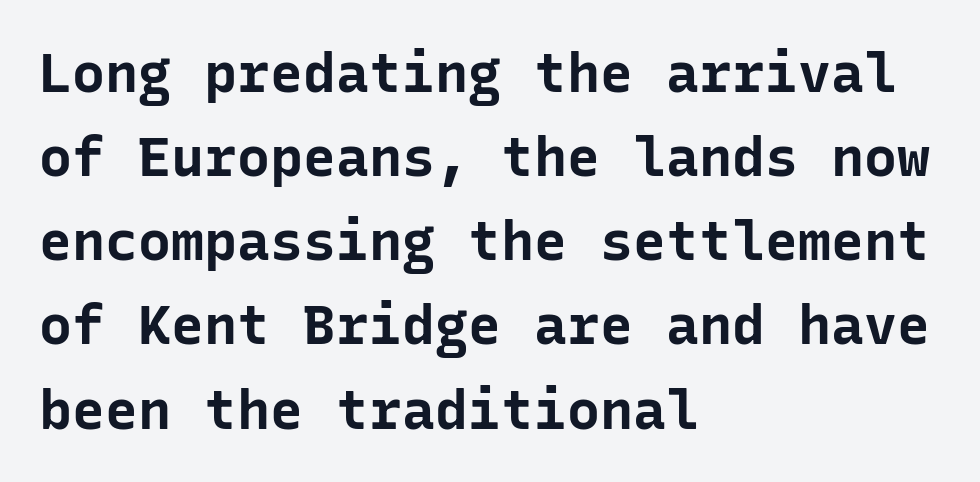
Q: Is the text bold? A: Yes.
Q: Is the text italic (slanted)? A: No, it is upright.
Q: Is the typeface a serif or a sans-serif typeface? A: Sans-serif.
Q: Is the text underlined? A: No.
Q: How is the paragraph aligned? A: Left-aligned.
Q: Is the spacing between letters normal or unusually wide? A: Normal.
Q: Is the spacing between lines tight, normal or loose? A: Normal.
Q: Width (condensed, normal, or wide)? A: Normal.
Q: Stroke contrast? A: Low.
Q: x-height? A: Medium.
Q: Monospaced? A: Yes.
